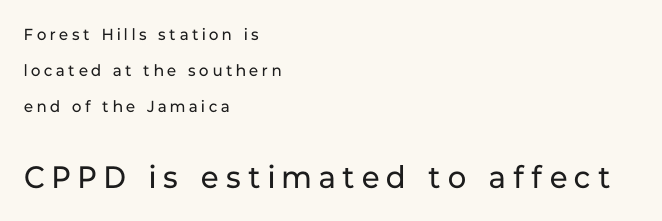
The image shows 31 px regular-weight sans-serif type, upright; set left-aligned, loose line spacing (2.26x), unusually wide letter spacing (+0.24 em), not underlined; the second (bottom) block is 1.94x larger; low stroke contrast and a medium x-height.
